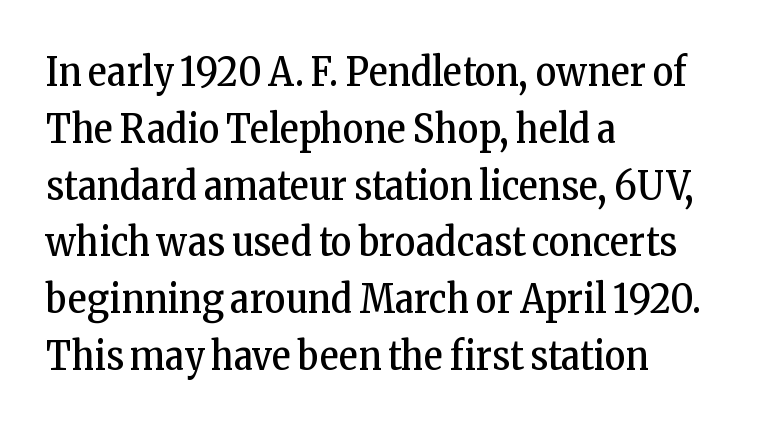
Q: Is the text bold? A: No.
Q: Is the text italic (slanted)? A: No, it is upright.
Q: Is the typeface a serif or a sans-serif typeface? A: Serif.
Q: Is the text underlined? A: No.
Q: How is the paragraph aligned? A: Left-aligned.
Q: Is the spacing between letters normal or unusually wide? A: Normal.
Q: Is the spacing between lines tight, normal or loose? A: Normal.
Q: Width (condensed, normal, or wide)? A: Condensed.
Q: Stroke contrast? A: Low.
Q: x-height? A: Medium.
Q: Monospaced? A: No.
